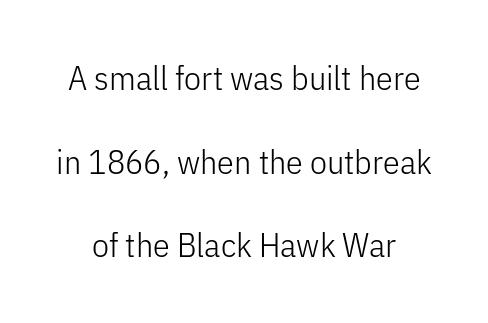
Stroke thickness stays within the range of a standard reading face or lighter. Serif or sans? Sans — the stroke terminals are bare. Is there much room between lines? Yes — plenty of vertical air separates them. The passage shown is not underscored anywhere.
